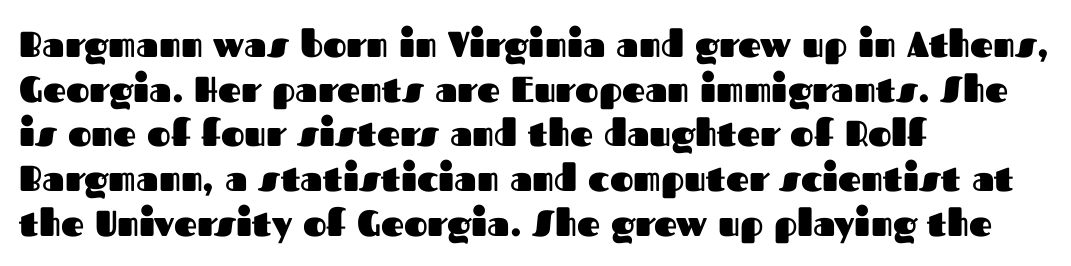
The image shows 36 px heavy sans-serif type, upright; set left-aligned, line spacing 1.24x, normal letter spacing, not underlined; medium stroke contrast and a medium x-height.
